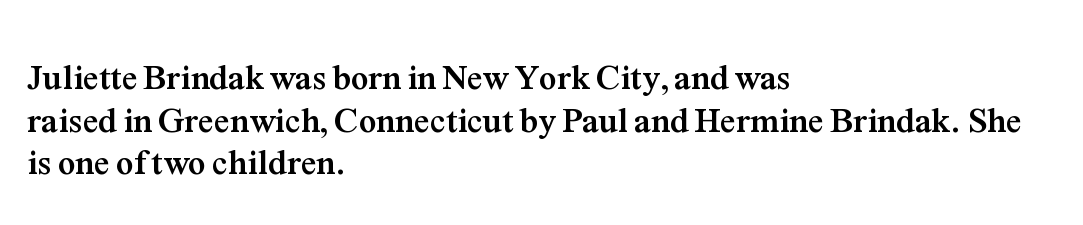
Q: Is the text bold? A: Yes.
Q: Is the text italic (slanted)? A: No, it is upright.
Q: Is the typeface a serif or a sans-serif typeface? A: Serif.
Q: Is the text underlined? A: No.
Q: How is the paragraph aligned? A: Left-aligned.
Q: Is the spacing between letters normal or unusually wide? A: Normal.
Q: Width (condensed, normal, or wide)? A: Normal.
Q: Stroke contrast? A: Medium.
Q: x-height? A: Medium.
Q: Monospaced? A: No.
